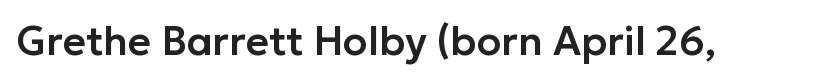
{"serif": "no", "italic": "no", "width": "normal", "stroke_contrast": "low", "x_height": "medium", "monospaced": "no", "underline": "no", "letter_spacing": "normal", "letter_spacing_em": 0.0, "glyph_px": 40}
